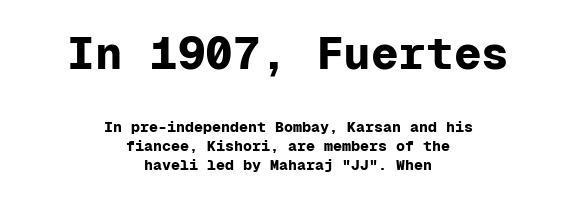
{"serif": "no", "italic": "no", "bold": "yes", "weight": "bold", "width": "normal", "stroke_contrast": "low", "x_height": "medium", "monospaced": "yes", "underline": "no", "align": "center", "line_spacing": "normal", "line_spacing_ratio": 1.25, "letter_spacing": "normal", "letter_spacing_em": 0.0, "larger_block": "first", "size_ratio": 3.07, "glyph_px": 46}
